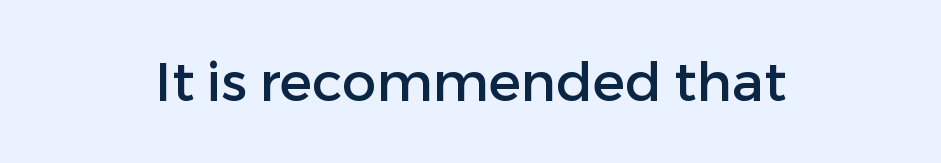
Looks like regular typesetting: each glyph gets only the width it needs. Caption: standard tracking, unaltered. The words here are not underlined. The characters display no serif detailing; their extremities are plain. The letters stand straight up with perfectly vertical stems. These lines stack symmetrically, like a column narrowing and widening about its center.
